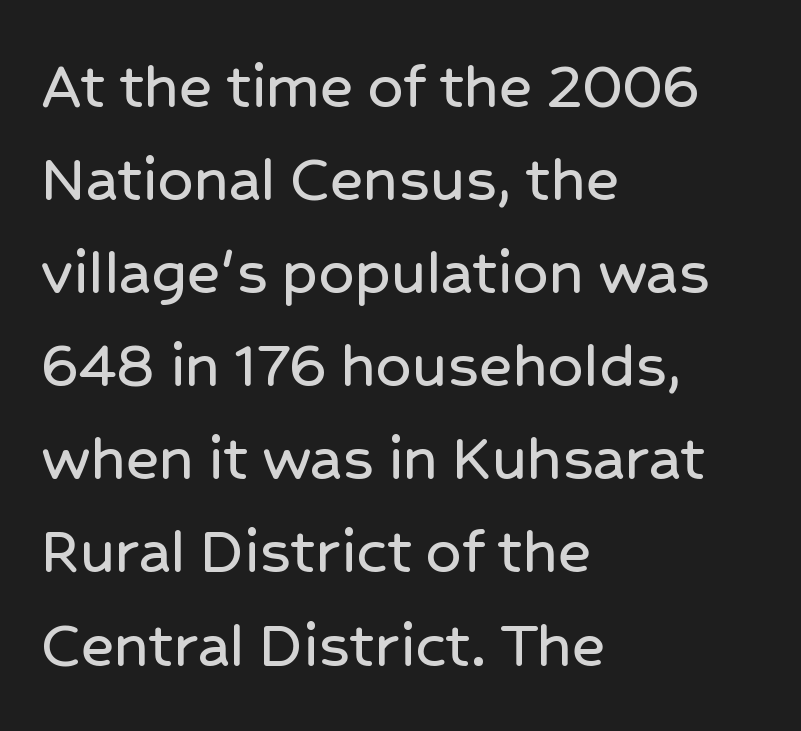
The image shows 70 px sans-serif type, upright; set left-aligned, normal line spacing (1.33x), normal letter spacing, not underlined; low stroke contrast and a medium x-height.
